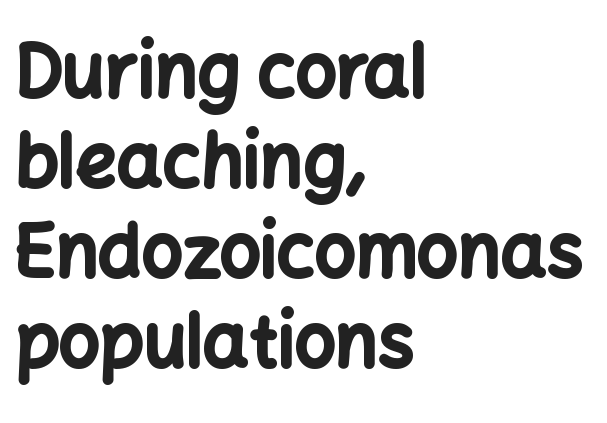
A classic flush-left, rag-right setting is used for this passage. Typesetter's note: full bold, strokes at maximum text heaviness. This rendering employs a face without finishing strokes, i.e., a sans-serif. The type is set solid horizontally, with unmodified tracking.
